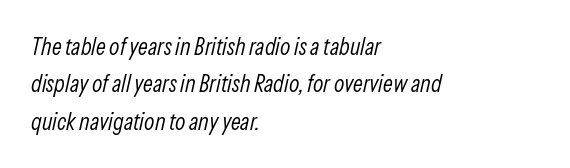
Q: Is the text bold? A: No.
Q: Is the text italic (slanted)? A: Yes, it leans right by about 13 degrees.
Q: Is the text underlined? A: No.
Q: How is the paragraph aligned? A: Left-aligned.
Q: Is the spacing between letters normal or unusually wide? A: Normal.
Q: Is the spacing between lines tight, normal or loose? A: Normal.
